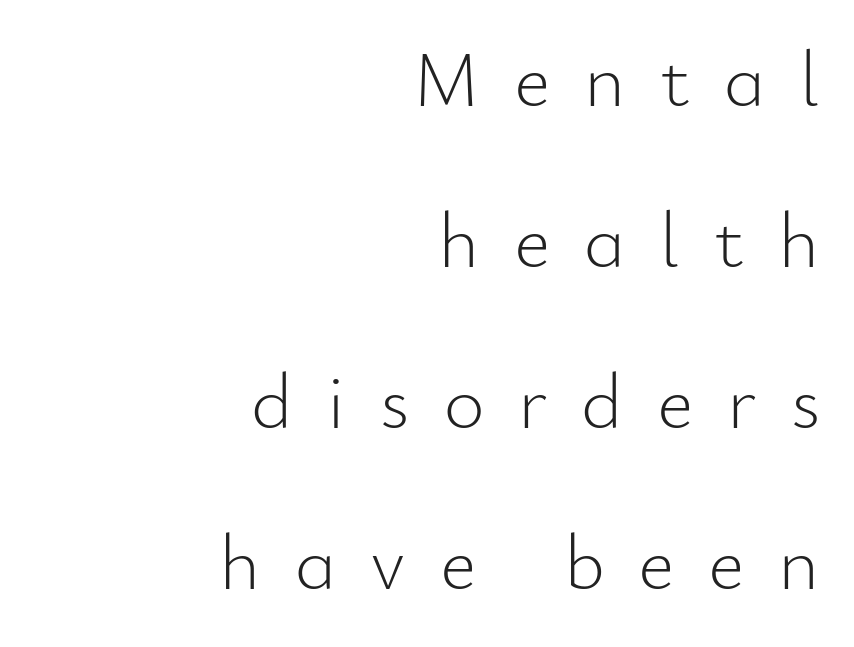
{"serif": "no", "italic": "no", "bold": "no", "weight": "light", "width": "normal", "stroke_contrast": "low", "x_height": "small", "monospaced": "no", "underline": "no", "align": "right", "line_spacing": "loose", "line_spacing_ratio": 2.04, "letter_spacing": "wide", "letter_spacing_em": 0.43, "glyph_px": 79}
